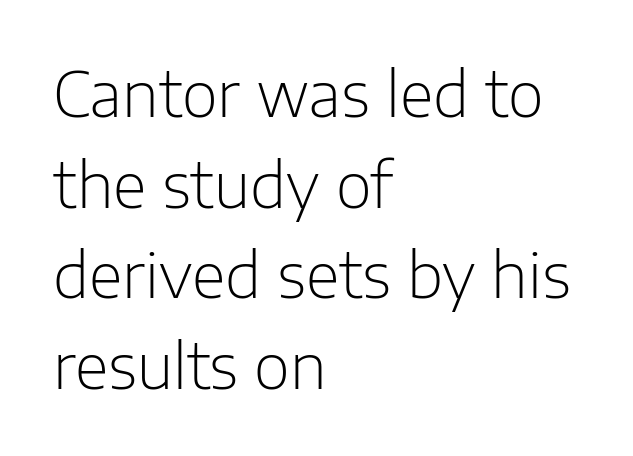
Q: Is the text bold? A: No.
Q: Is the text italic (slanted)? A: No, it is upright.
Q: Is the typeface a serif or a sans-serif typeface? A: Sans-serif.
Q: Is the text underlined? A: No.
Q: How is the paragraph aligned? A: Left-aligned.
Q: Is the spacing between letters normal or unusually wide? A: Normal.
Q: Is the spacing between lines tight, normal or loose? A: Normal.
Q: Width (condensed, normal, or wide)? A: Normal.
Q: Stroke contrast? A: Low.
Q: x-height? A: Medium.
Q: Monospaced? A: No.
